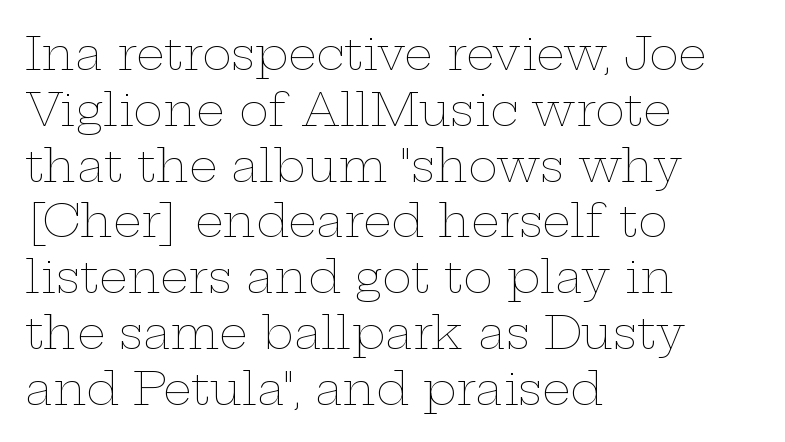
Q: Is the text bold? A: No.
Q: Is the text italic (slanted)? A: No, it is upright.
Q: Is the text underlined? A: No.
Q: How is the paragraph aligned? A: Left-aligned.
Q: Is the spacing between letters normal or unusually wide? A: Normal.
Q: Width (condensed, normal, or wide)? A: Wide.
Q: Stroke contrast? A: Low.
Q: x-height? A: Medium.
Q: Monospaced? A: No.
